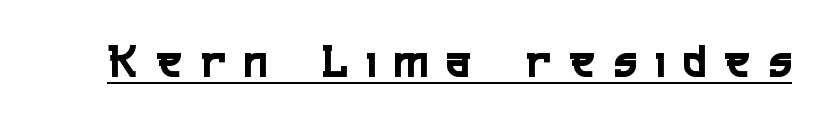
The image shows 50 px condensed sans-serif type, upright; set unusually wide letter spacing (+0.39 em), underlined; a medium x-height.
